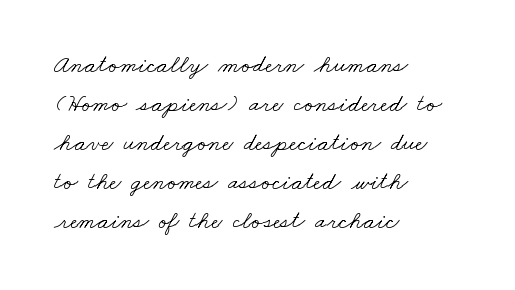
The image shows 25 px text type; set left-aligned, normal line spacing (1.56x), normal letter spacing, not underlined.
